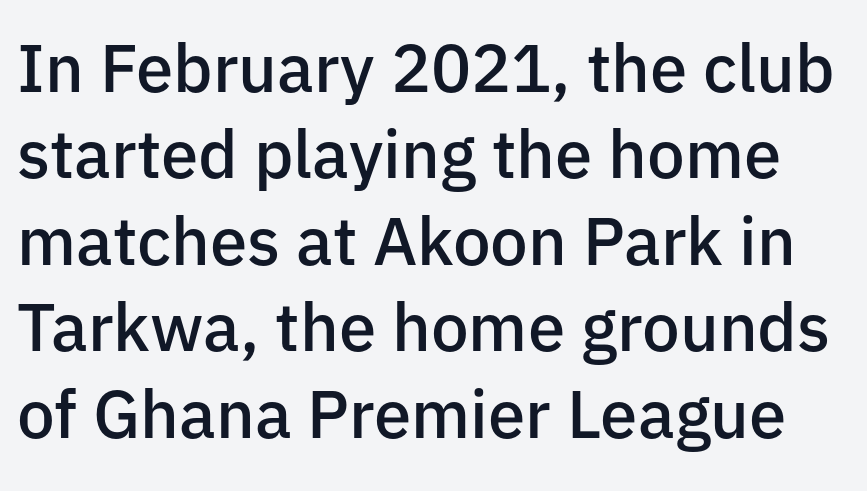
Q: Is the text bold? A: Semi-bold.
Q: Is the text italic (slanted)? A: No, it is upright.
Q: Is the typeface a serif or a sans-serif typeface? A: Sans-serif.
Q: Is the text underlined? A: No.
Q: Is the spacing between letters normal or unusually wide? A: Normal.
Q: Is the spacing between lines tight, normal or loose? A: Normal.
Q: Width (condensed, normal, or wide)? A: Normal.
Q: Stroke contrast? A: Low.
Q: x-height? A: Medium.
Q: Monospaced? A: No.
